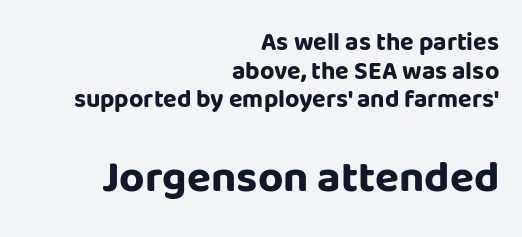
These lines are set flush right with a ragged left edge. This sample uses an upright cut, with every glyph sitting square on the baseline. A clean baseline with only descenders dipping below it. Characters follow at the spacing the type designer built in. Notice how thick the strokes are: this is what a full bold looks like. The block sitting lower on the canvas is the one with enlarged characters.
